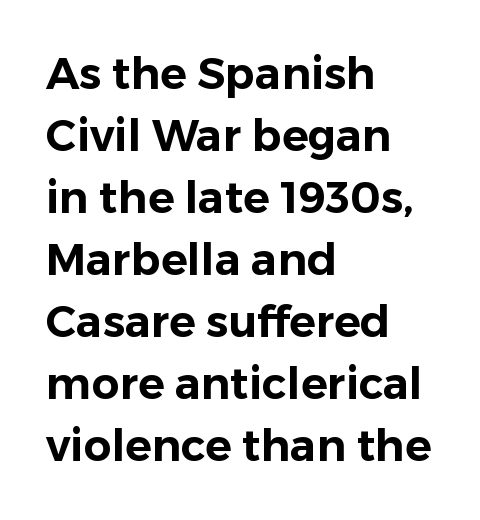
{"serif": "no", "italic": "no", "width": "normal", "stroke_contrast": "low", "x_height": "medium", "monospaced": "no", "underline": "no", "align": "left", "line_spacing": "normal", "line_spacing_ratio": 1.41, "letter_spacing": "normal", "letter_spacing_em": 0.0, "glyph_px": 44}
